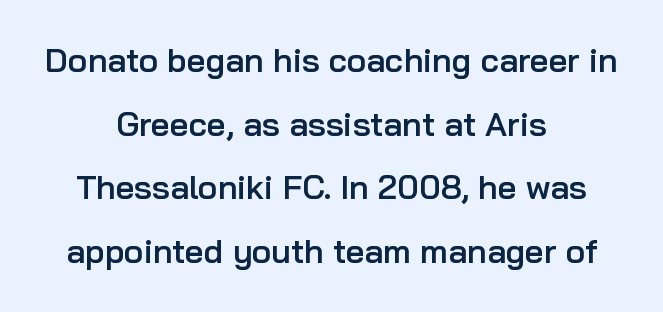
{"serif": "no", "italic": "no", "bold": "semi", "weight": "semibold", "width": "normal", "stroke_contrast": "low", "x_height": "medium", "monospaced": "no", "underline": "no", "align": "center", "line_spacing": "loose", "line_spacing_ratio": 1.93, "letter_spacing": "normal", "letter_spacing_em": 0.0, "glyph_px": 33}
